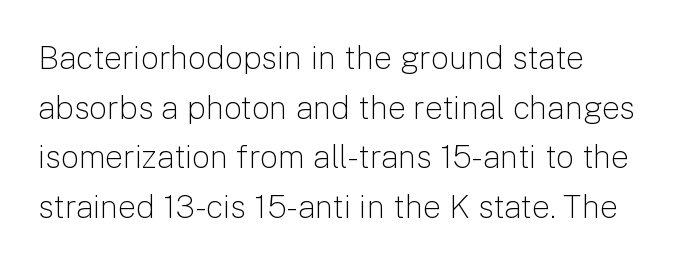
{"serif": "no", "italic": "no", "bold": "no", "weight": "light", "width": "normal", "stroke_contrast": "low", "x_height": "medium", "monospaced": "no", "underline": "no", "line_spacing": "normal", "line_spacing_ratio": 1.55, "letter_spacing": "normal", "letter_spacing_em": 0.0, "glyph_px": 32}
